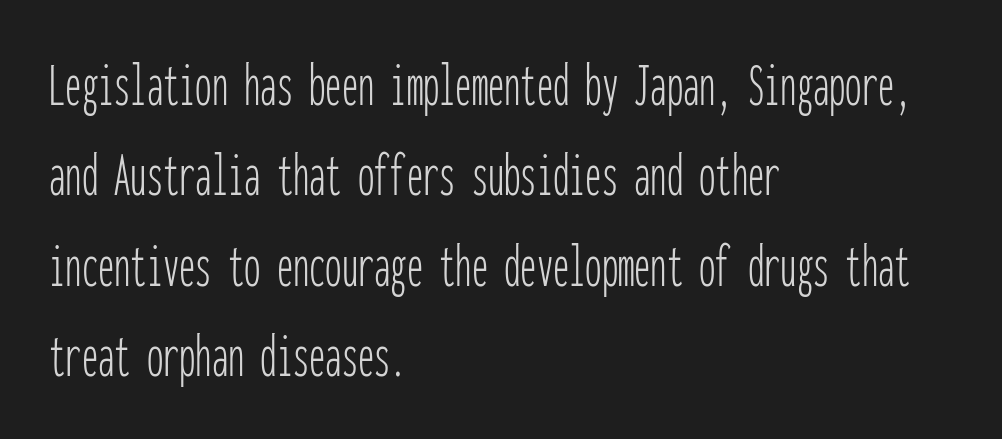
The typesetting does not lean heavy: it is not bold. Which margin do the lines hug? The left one — the right edge is uneven. The glyphs in this specimen are sans serif. The axis of the letterforms is exactly vertical. The passage shown is not underscored anywhere. Rows of type keep a routine distance in the vertical direction.
